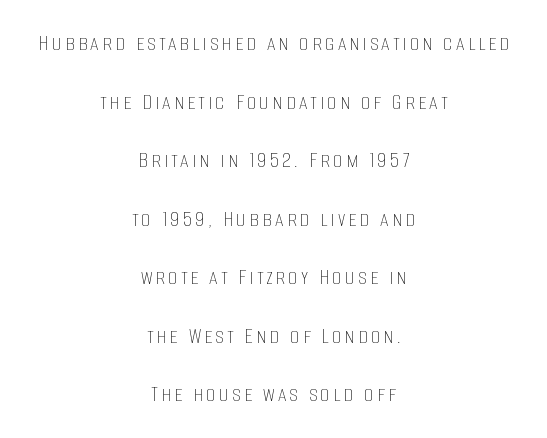
Is there much room between lines? Yes — plenty of vertical air separates them. Just letters on the line, the space beneath them empty. Each line is balanced around a shared central axis. If you drew a line through each stem, it would be perfectly vertical. Stems here are at most as thick as an everyday book face.
